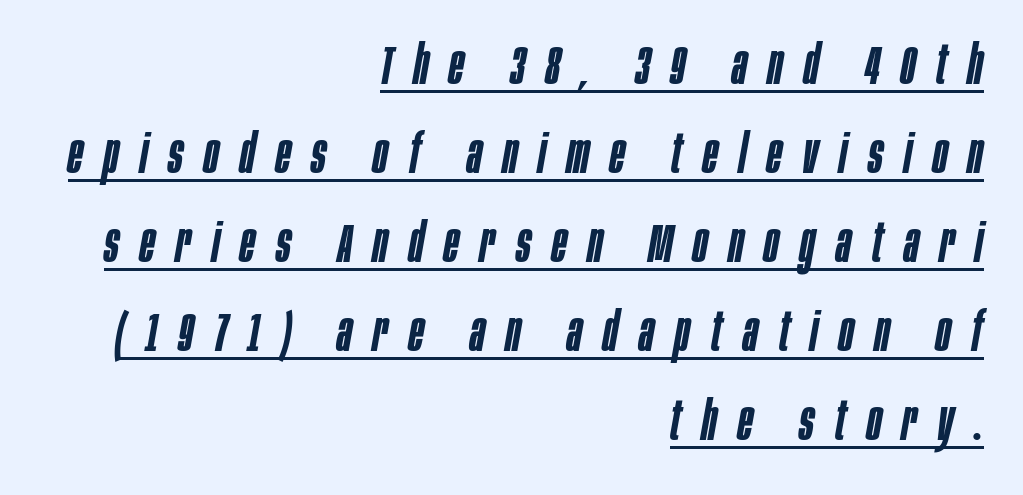
An italicized treatment has been applied to the whole sample. The setting favours the right margin, as signatures and pull-quotes sometimes do. Glance below the letters and you will spot a drawn line. This sample keeps an unexceptional amount of space between lines.
